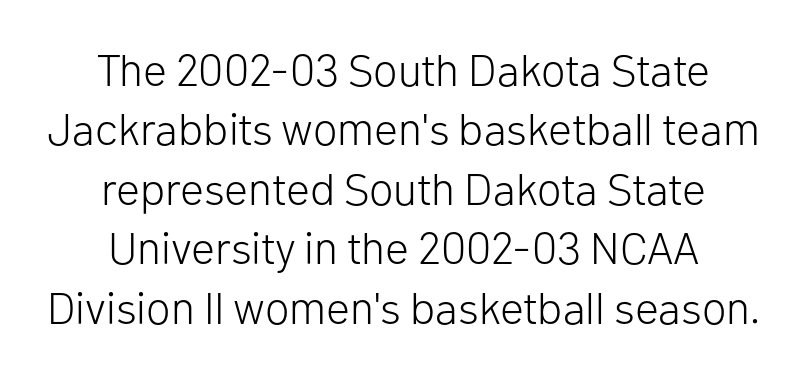
{"serif": "no", "italic": "no", "bold": "no", "weight": "light", "width": "normal", "stroke_contrast": "low", "x_height": "medium", "monospaced": "no", "underline": "no", "align": "center", "line_spacing": "normal", "line_spacing_ratio": 1.32, "letter_spacing": "normal", "letter_spacing_em": 0.0, "glyph_px": 45}
